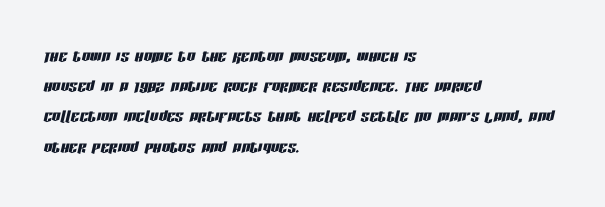
Q: Is the text italic (slanted)? A: Yes, it leans right by about 13 degrees.
Q: Is the text underlined? A: No.
Q: How is the paragraph aligned? A: Left-aligned.
Q: Is the spacing between letters normal or unusually wide? A: Normal.
Q: Is the spacing between lines tight, normal or loose? A: Normal.
